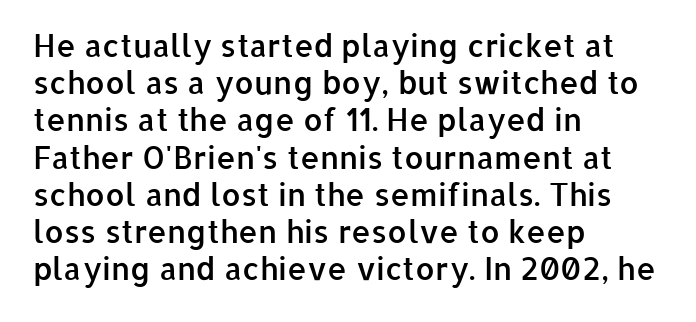
The image shows 31 px semibold sans-serif type, upright; set left-aligned, line spacing 1.2x, normal letter spacing, not underlined; low stroke contrast and a medium x-height.
